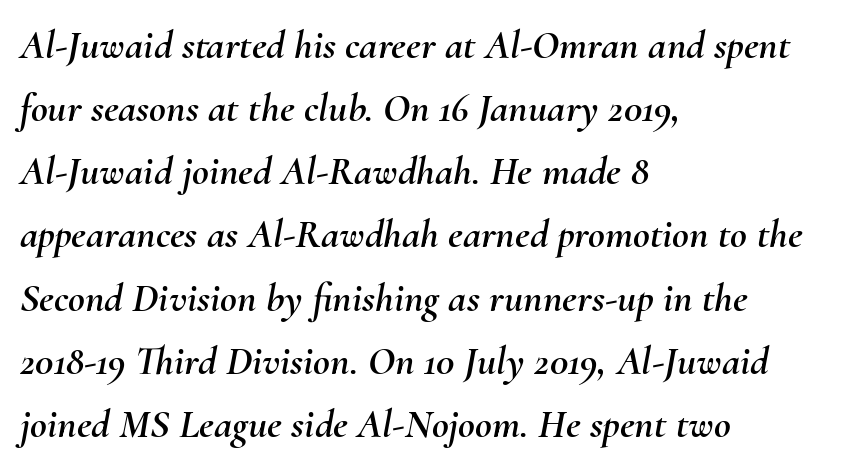
The image shows 41 px text type, italic (leaning right); set left-aligned, normal line spacing (1.54x), normal letter spacing, not underlined; medium stroke contrast and a small x-height.
